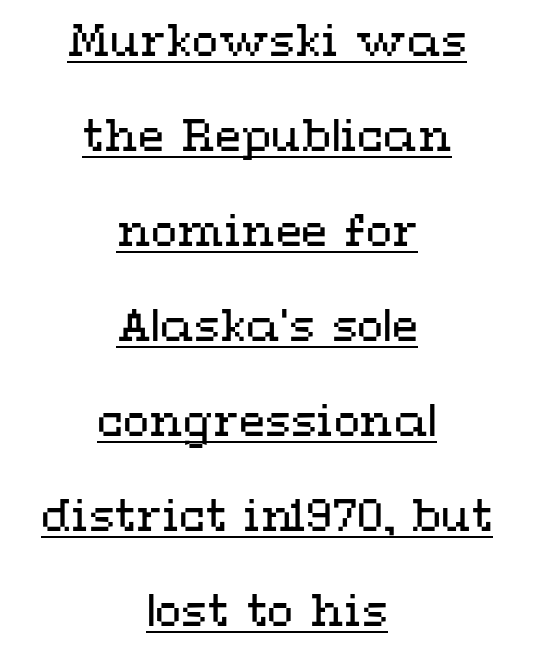
The rendering positions every line midway between the sides. No italicization has been applied; the sample stays upright. One glance says open: line gaps are wider than usual. Honestly, the letter spacing is just normal — you wouldn't notice it. Vertical stems look standard width or narrower in stroke.
